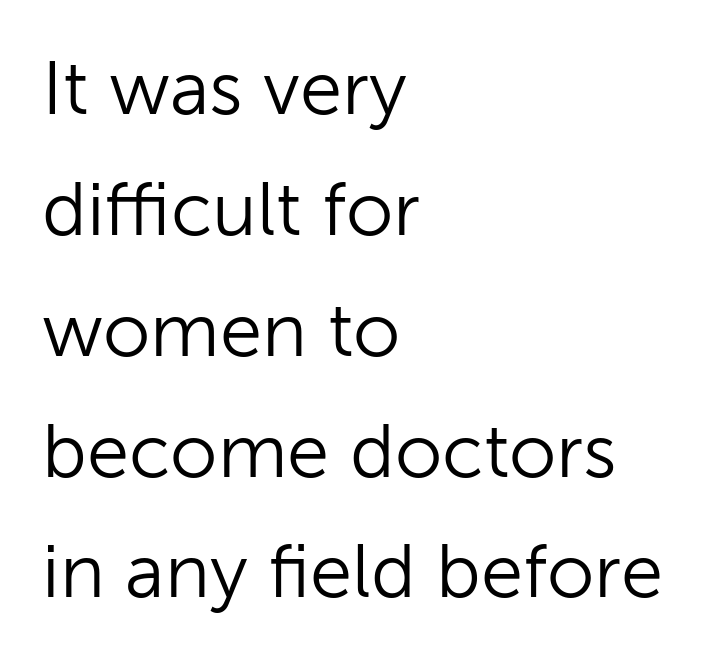
{"serif": "no", "italic": "no", "bold": "no", "weight": "light", "width": "normal", "stroke_contrast": "low", "x_height": "medium", "monospaced": "no", "underline": "no", "align": "left", "line_spacing": "normal", "line_spacing_ratio": 1.59, "letter_spacing": "normal", "letter_spacing_em": 0.0, "glyph_px": 76}
